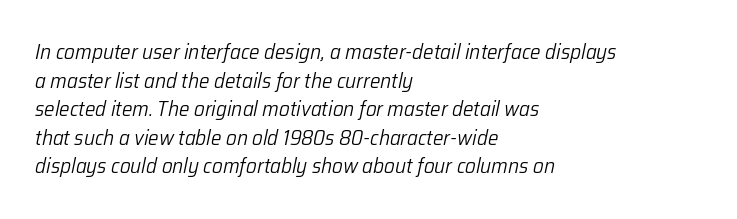
Q: Is the text bold? A: No.
Q: Is the text italic (slanted)? A: Yes, it leans right by about 12 degrees.
Q: Is the text underlined? A: No.
Q: How is the paragraph aligned? A: Left-aligned.
Q: Is the spacing between letters normal or unusually wide? A: Normal.
Q: Is the spacing between lines tight, normal or loose? A: Normal.
